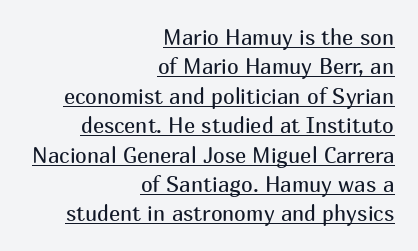
The image shows 21 px text type, upright; set right-aligned, normal line spacing (1.4x), normal letter spacing, underlined.
